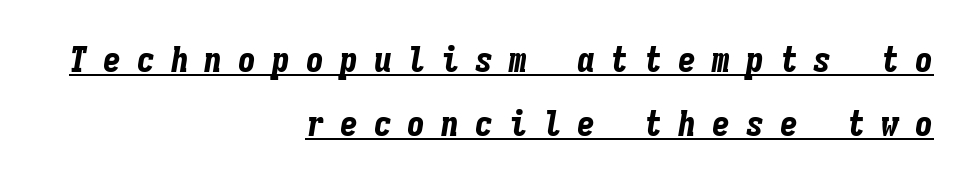
Every row of glyphs terminates at an identical x-position on the right. Slant detected: the letters are inclined. Has an underline been added? It has. Every character here occupies the same horizontal width, giving the sample a typewriter-like rhythm.
